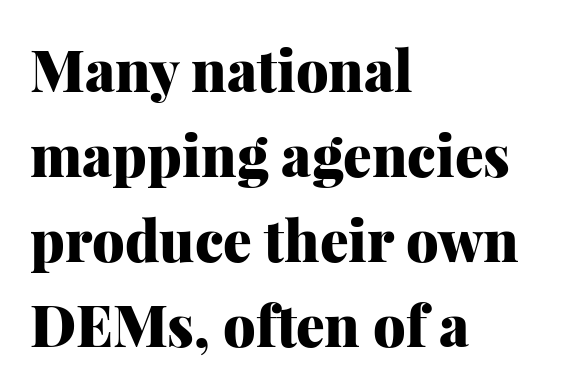
The image shows 57 px heavy serif type, upright; set left-aligned, normal line spacing (1.49x), normal letter spacing, not underlined; medium stroke contrast and a medium x-height.
